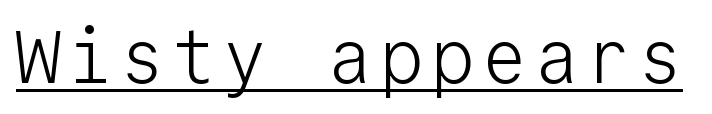
{"serif": "no", "italic": "no", "bold": "no", "weight": "light", "width": "normal", "stroke_contrast": "low", "x_height": "medium", "monospaced": "yes", "underline": "yes", "glyph_px": 74}
